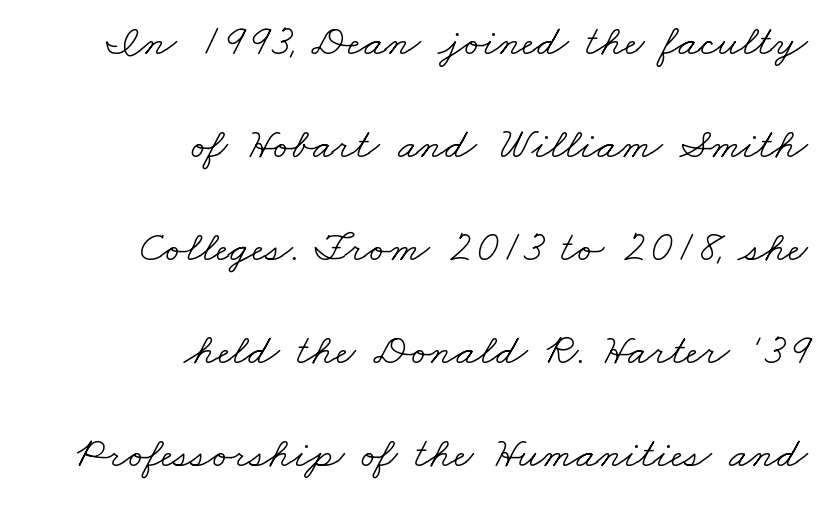
The image shows 44 px light, wide serif type; set right-aligned, loose line spacing (2.34x), normal letter spacing, not underlined; low stroke contrast and a small x-height.
